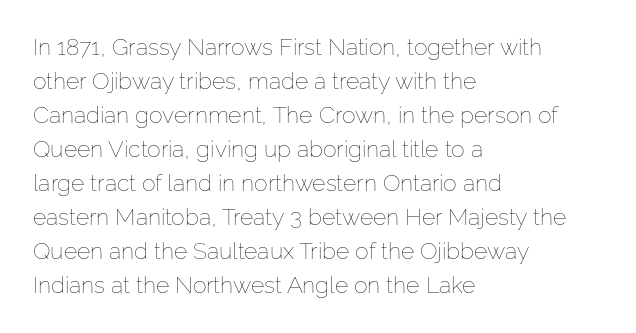
The type sits square on the baseline with zero lean. Stem width sits at or under what a default text font uses. Horizontally, the lines are justified to the leading edge only. This sample keeps an unexceptional amount of space between lines. The space beneath each line is pristine and unruled. There is no visible air inserted between adjacent glyphs.
